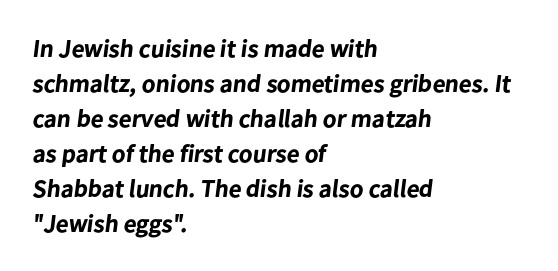
{"bold": "yes", "underline": "no", "align": "left", "line_spacing": "normal", "line_spacing_ratio": 1.4, "letter_spacing": "normal", "letter_spacing_em": 0.0, "glyph_px": 25}
